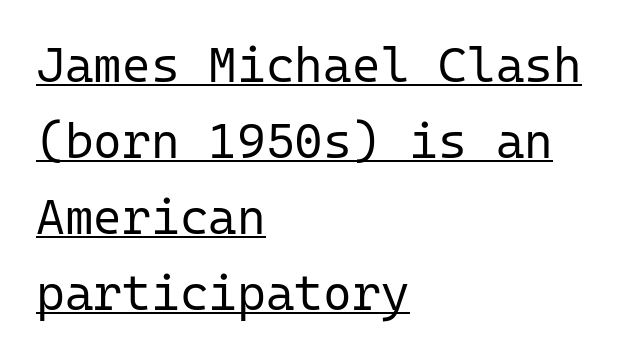
Q: Is the text bold? A: No.
Q: Is the text italic (slanted)? A: No, it is upright.
Q: Is the typeface a serif or a sans-serif typeface? A: Sans-serif.
Q: Is the text underlined? A: Yes.
Q: How is the paragraph aligned? A: Left-aligned.
Q: Is the spacing between letters normal or unusually wide? A: Normal.
Q: Is the spacing between lines tight, normal or loose? A: Normal.
Q: Width (condensed, normal, or wide)? A: Normal.
Q: Stroke contrast? A: Low.
Q: x-height? A: Medium.
Q: Monospaced? A: Yes.
